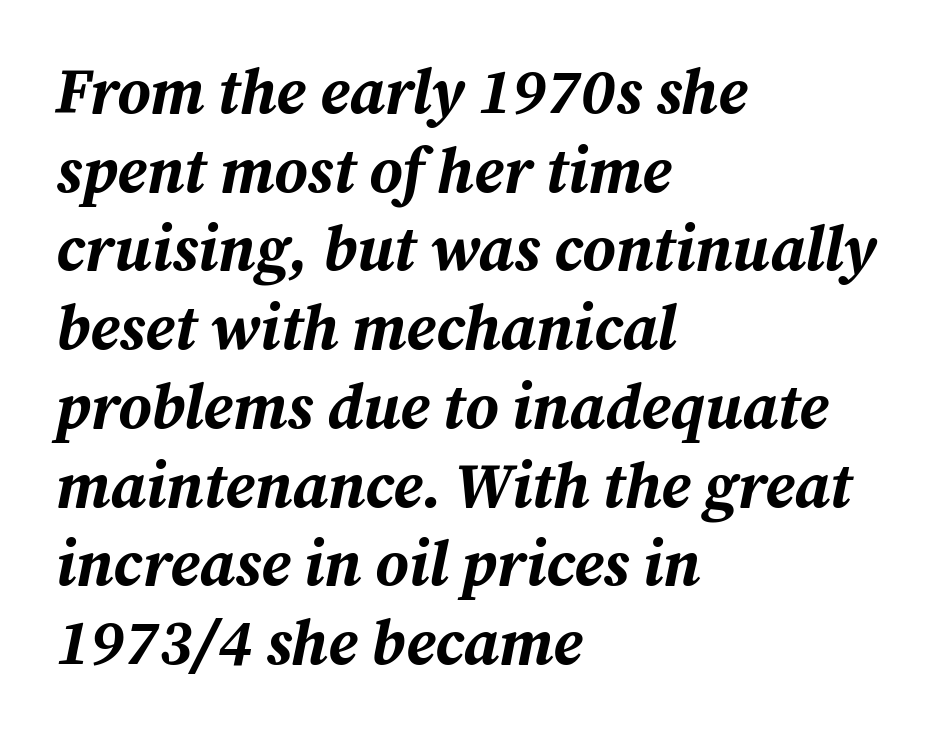
Teacher's note: observe the even left margin — that is flush-left alignment. Regarding leading, the lines here are spaced in the standard way. The face used here is proportionally spaced, like ordinary book or web type. Underline: absent. On the weight axis this lands at bold, roughly 700.
